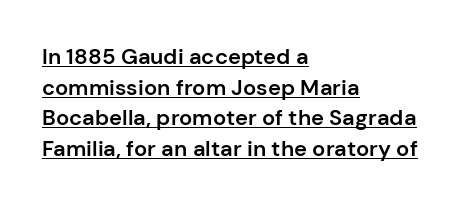
The image shows 22 px text type, upright; set left-aligned, normal line spacing (1.39x), normal letter spacing, underlined.
